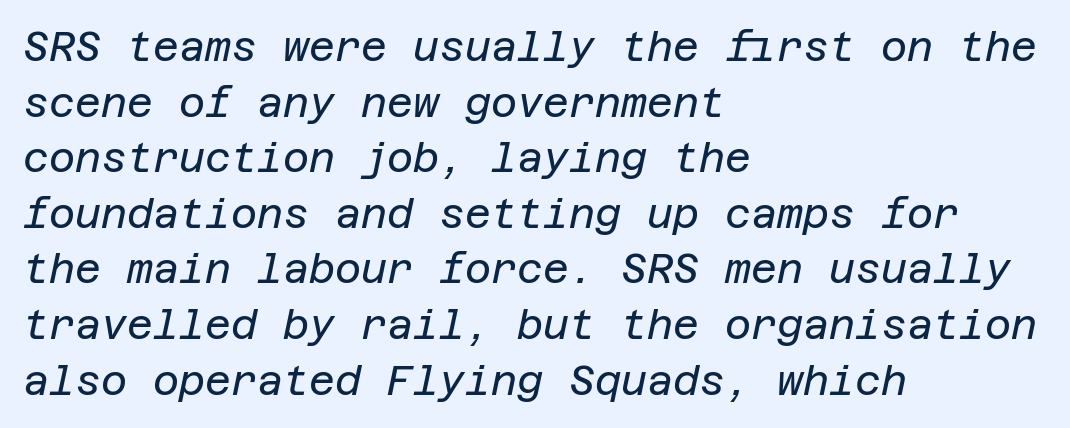
Here the glyphs are tracked normally, forming tight word shapes. Underline: absent. All the whitespace from short lines collects on the right. Counters stay open thanks to moderate or lighter strokes. The glyphs look as if they've been sheared to an angle. The block of text has a typical density, with ordinary space between rows.
